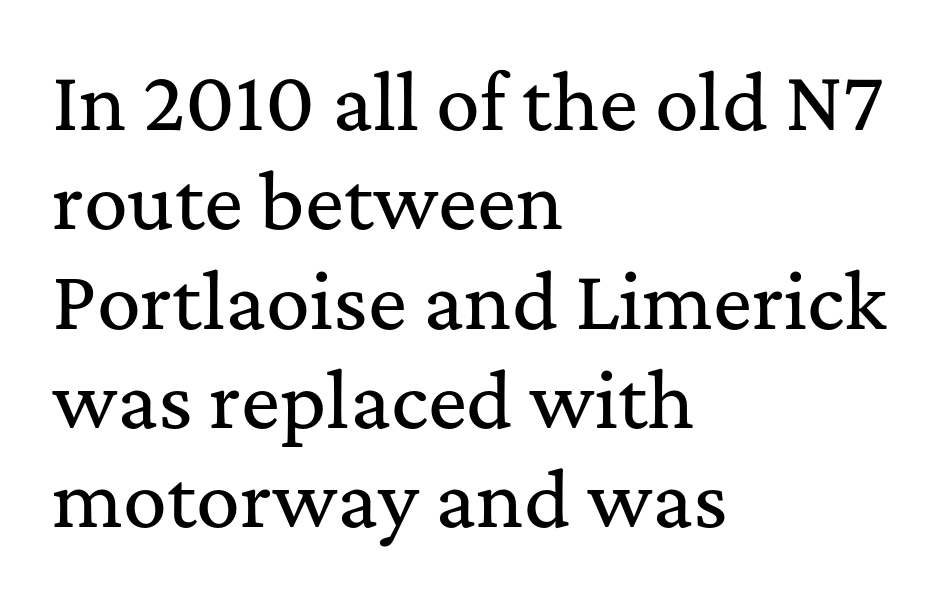
{"serif": "yes", "italic": "no", "width": "normal", "stroke_contrast": "medium", "x_height": "medium", "monospaced": "no", "underline": "no", "align": "left", "line_spacing": "normal", "line_spacing_ratio": 1.36, "letter_spacing": "normal", "letter_spacing_em": 0.0, "glyph_px": 73}
